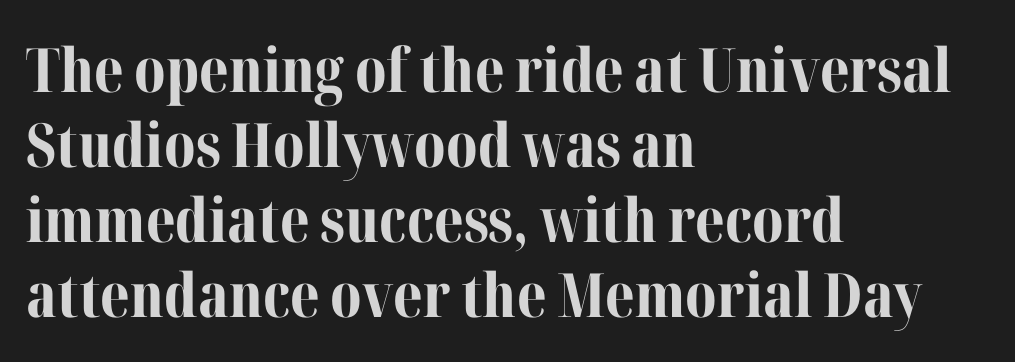
You can tell it's not italic because the verticals are truly vertical. Spacing verdict: proportional, widths tailored to each character. On the weight axis this lands at bold, roughly 700. Only glyphs here, with clear space below each row. This rendering employs a face with finishing strokes, i.e., a serif. The compositor pushed each line to the left boundary.
